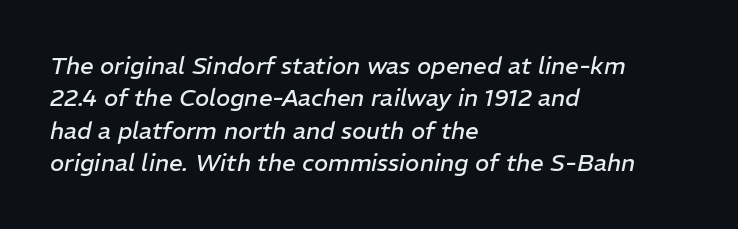
{"italic": "yes", "lean": "right", "slant_degrees": 11, "bold": "no", "underline": "no", "align": "left", "line_spacing": "normal", "line_spacing_ratio": 1.35, "letter_spacing": "normal", "letter_spacing_em": 0.0, "glyph_px": 24}
